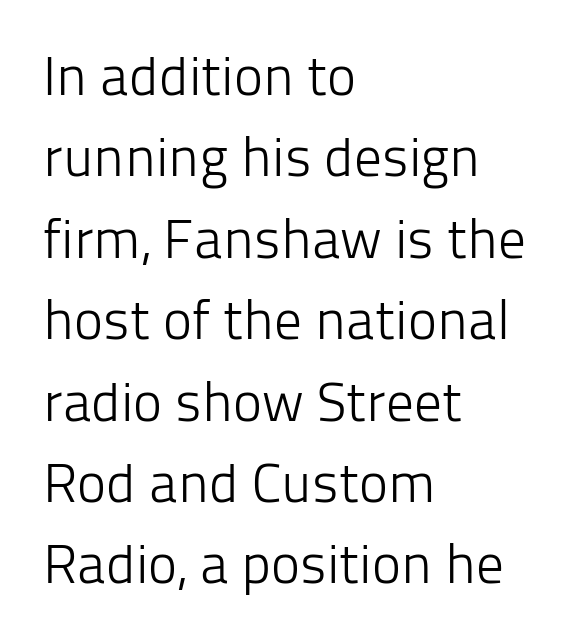
The image shows 55 px light sans-serif type, upright; set left-aligned, normal line spacing (1.48x), normal letter spacing, not underlined; low stroke contrast and a medium x-height.
